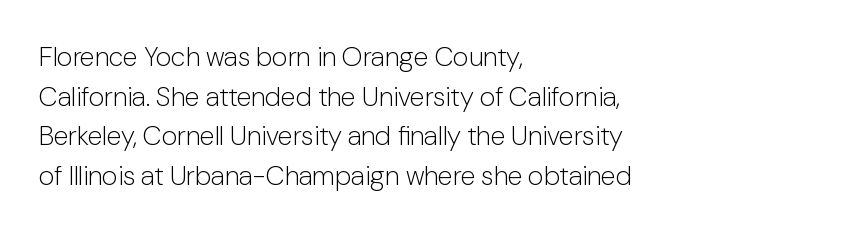
The image shows 27 px text type, upright; set left-aligned, normal line spacing (1.47x), normal letter spacing, not underlined.
